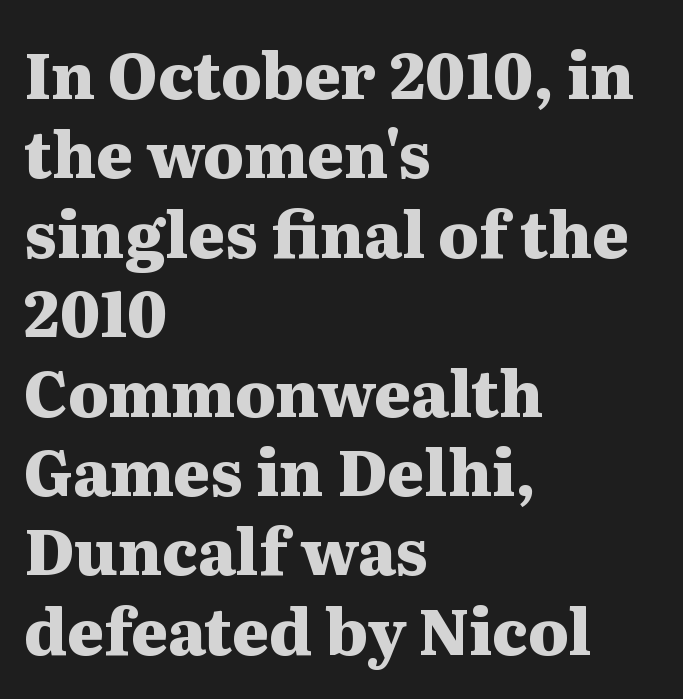
Q: Is the text bold? A: Yes.
Q: Is the text italic (slanted)? A: No, it is upright.
Q: Is the typeface a serif or a sans-serif typeface? A: Serif.
Q: Is the text underlined? A: No.
Q: How is the paragraph aligned? A: Left-aligned.
Q: Is the spacing between letters normal or unusually wide? A: Normal.
Q: Is the spacing between lines tight, normal or loose? A: Normal.
Q: Width (condensed, normal, or wide)? A: Wide.
Q: Stroke contrast? A: Medium.
Q: x-height? A: Medium.
Q: Monospaced? A: No.
